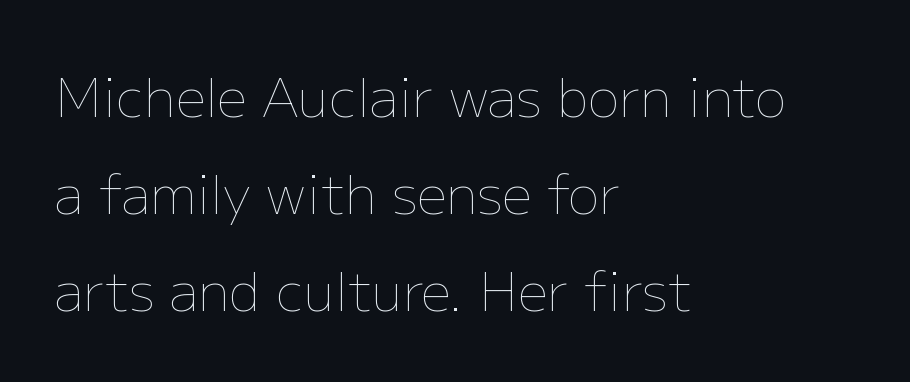
The image shows 53 px thin type, upright; set left-aligned, line spacing 1.83x, normal letter spacing, not underlined; low stroke contrast and a medium x-height.
